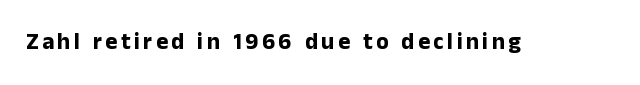
{"italic": "no", "bold": "yes", "underline": "no", "glyph_px": 23}
